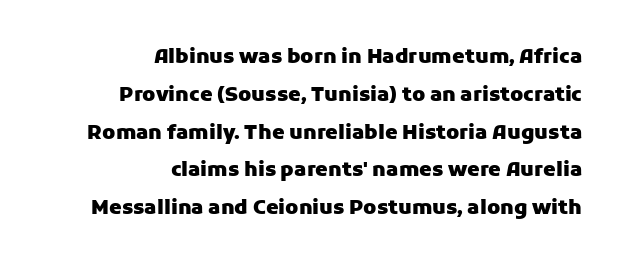
{"italic": "no", "bold": "yes", "underline": "no", "align": "right", "line_spacing_ratio": 1.89, "letter_spacing": "normal", "letter_spacing_em": 0.0, "glyph_px": 20}
